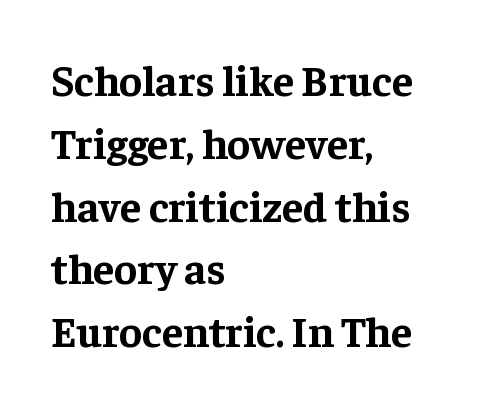
{"serif": "yes", "italic": "no", "bold": "yes", "weight": "bold", "width": "normal", "stroke_contrast": "low", "x_height": "medium", "monospaced": "no", "underline": "no", "align": "left", "line_spacing": "normal", "line_spacing_ratio": 1.46, "letter_spacing": "normal", "letter_spacing_em": 0.0, "glyph_px": 43}
